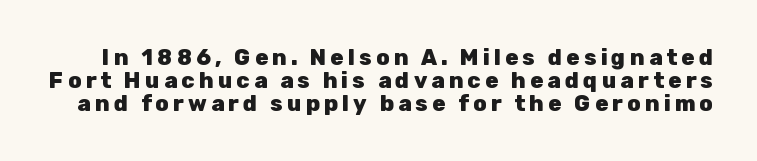
Q: Is the text bold? A: Yes.
Q: Is the text italic (slanted)? A: No, it is upright.
Q: Is the text underlined? A: No.
Q: Is the spacing between lines tight, normal or loose? A: Tight.
